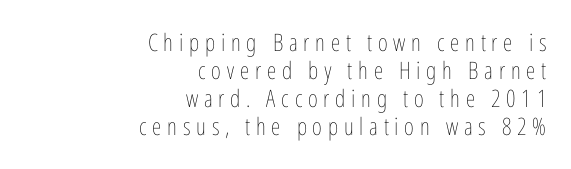
{"italic": "no", "bold": "no", "underline": "no", "align": "right", "line_spacing_ratio": 1.17, "letter_spacing": "wide", "letter_spacing_em": 0.24, "glyph_px": 24}
